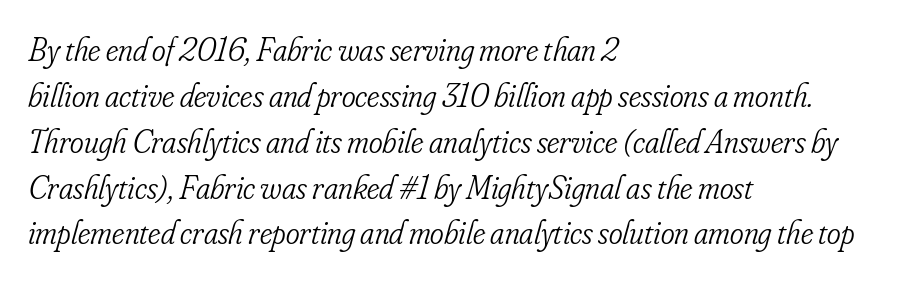
Baseline-to-baseline distance is the conventional proportion of letter height. Tracking here is standard; glyphs follow each other at the usual distance. Left-aligned paragraph, ragged on the right. Italic: yes, the glyphs are oblique.
